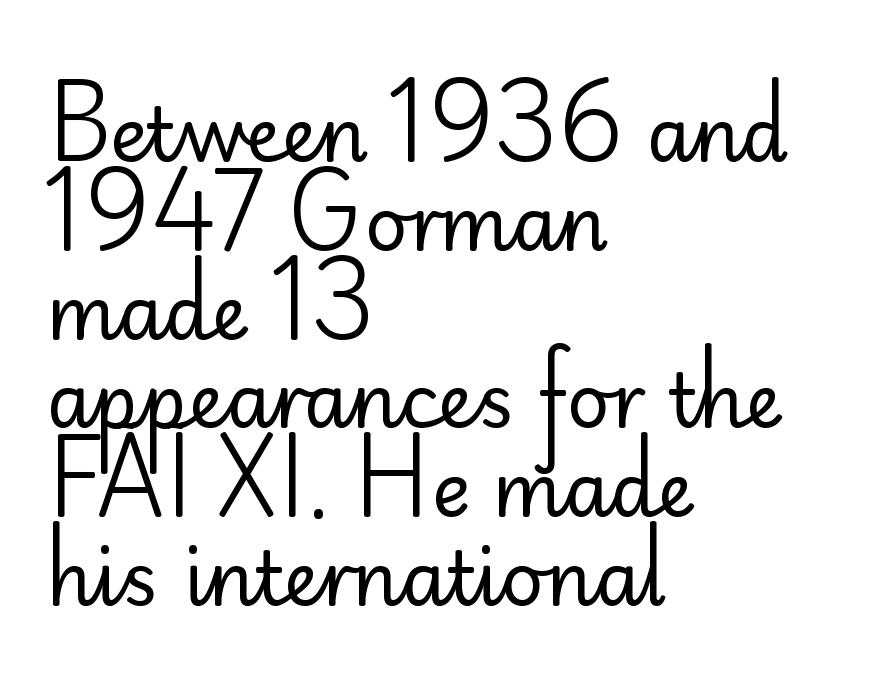
Here the designer chose a conventional face with non-uniform glyph widths. Posture: straight, roman, zero tilt. Check under the words: just untouched page. This rendering uses left alignment, leaving the right contour irregular.
